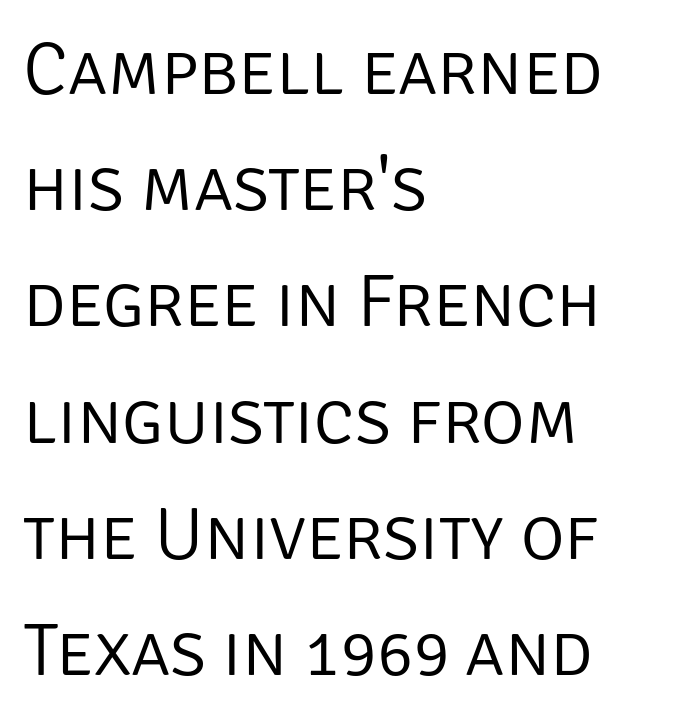
{"serif": "no", "italic": "no", "bold": "no", "weight": "light", "width": "normal", "stroke_contrast": "low", "x_height": "large", "monospaced": "no", "underline": "no", "align": "left", "line_spacing": "normal", "line_spacing_ratio": 1.55, "letter_spacing": "normal", "letter_spacing_em": 0.0, "glyph_px": 75}
